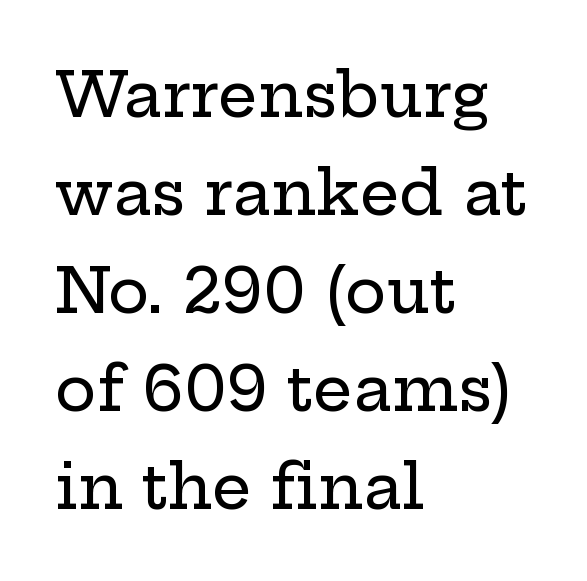
{"serif": "yes", "italic": "no", "width": "wide", "stroke_contrast": "low", "x_height": "medium", "monospaced": "no", "underline": "no", "align": "left", "line_spacing": "normal", "line_spacing_ratio": 1.58, "letter_spacing": "normal", "letter_spacing_em": 0.0, "glyph_px": 62}
